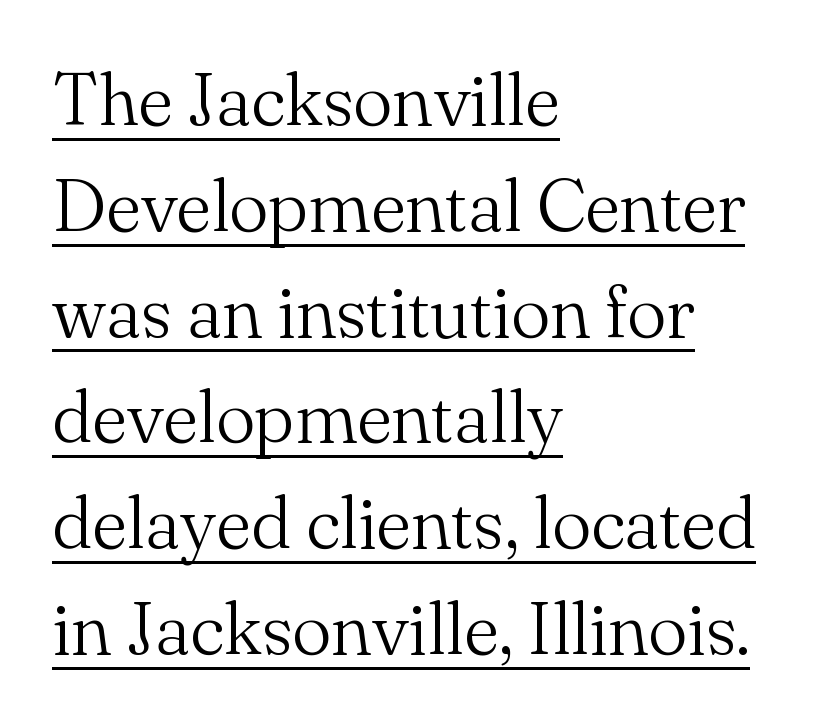
The image shows 74 px light serif type, upright; set left-aligned, normal line spacing (1.43x), normal letter spacing, underlined; medium stroke contrast and a small x-height.
